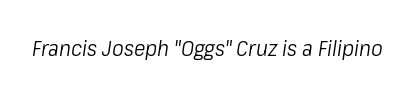
The image shows 22 px text type, italic (leaning right); set normal letter spacing, not underlined.
